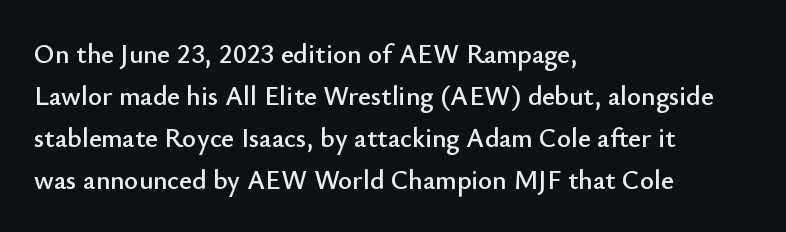
Quick note: underline off. The typesetter chose a ragged-right arrangement here. Posture: straight, roman, zero tilt. Leading: standard. Words appear dense and cohesive because spacing is normal.
